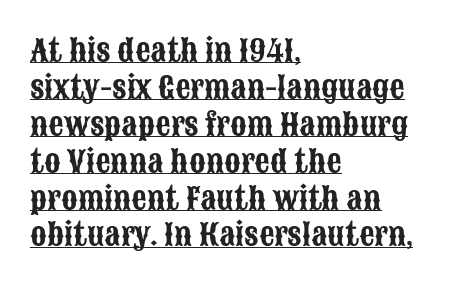
Q: Is the text italic (slanted)? A: No, it is upright.
Q: Is the typeface a serif or a sans-serif typeface? A: Sans-serif.
Q: Is the text underlined? A: Yes.
Q: How is the paragraph aligned? A: Left-aligned.
Q: Is the spacing between letters normal or unusually wide? A: Normal.
Q: Width (condensed, normal, or wide)? A: Condensed.
Q: Stroke contrast? A: Low.
Q: x-height? A: Large.
Q: Monospaced? A: No.
